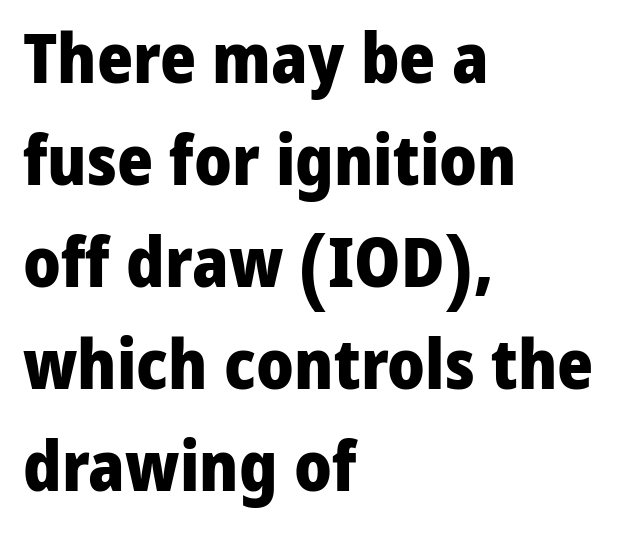
Q: Is the text bold? A: Yes.
Q: Is the text italic (slanted)? A: No, it is upright.
Q: Is the typeface a serif or a sans-serif typeface? A: Sans-serif.
Q: Is the text underlined? A: No.
Q: How is the paragraph aligned? A: Left-aligned.
Q: Is the spacing between letters normal or unusually wide? A: Normal.
Q: Is the spacing between lines tight, normal or loose? A: Normal.
Q: Width (condensed, normal, or wide)? A: Normal.
Q: Stroke contrast? A: Low.
Q: x-height? A: Medium.
Q: Monospaced? A: No.
